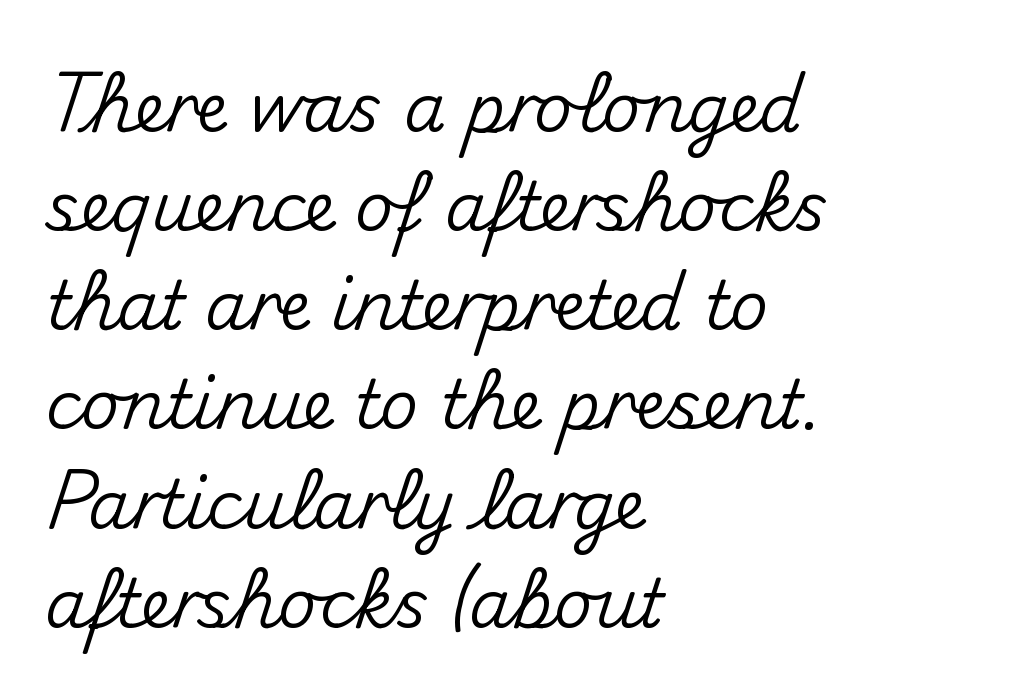
A normal amount of white space separates one row of letters from the next. A student would call this left alignment; a typographer would say flush left, rag right. Decoration check: the copy has no underline. Does extra space separate the letters? No, they use regular spacing.
